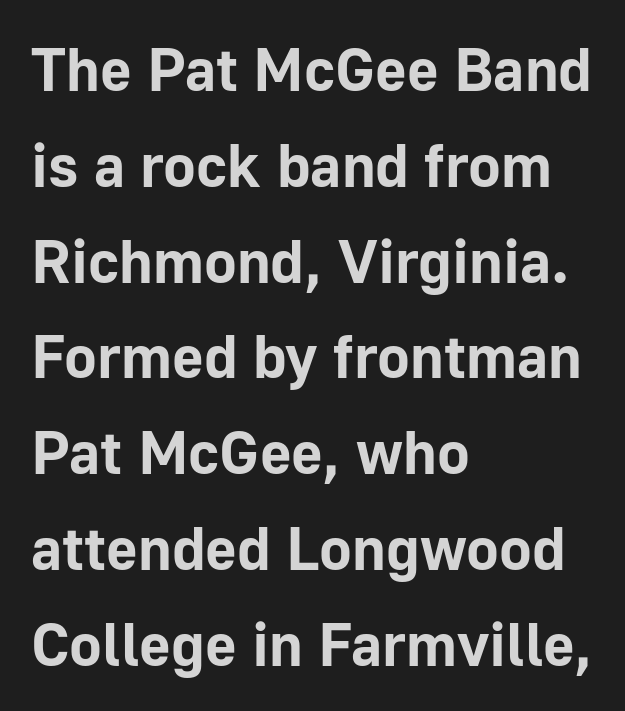
The image shows 61 px bold sans-serif type, upright; set left-aligned, normal line spacing (1.57x), normal letter spacing, not underlined; low stroke contrast and a medium x-height.
